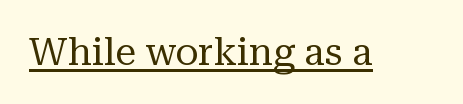
{"serif": "yes", "italic": "no", "bold": "no", "weight": "regular", "width": "normal", "stroke_contrast": "medium", "x_height": "medium", "monospaced": "no", "underline": "yes", "letter_spacing": "normal", "letter_spacing_em": 0.0, "glyph_px": 38}
